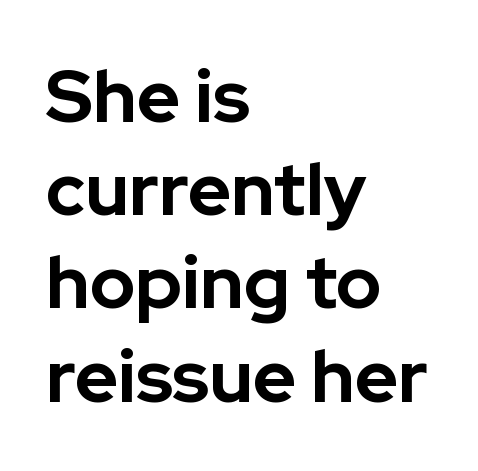
Standard letterfit; no display-style spreading of the glyphs. Nothing sits at the stroke ends, so this counts as sans-serif. Style check: upright. The paragraph has a hard left edge and a soft right edge. The lines sit at an ordinary, default distance from one another. Rule under the text: the space is simply empty.
